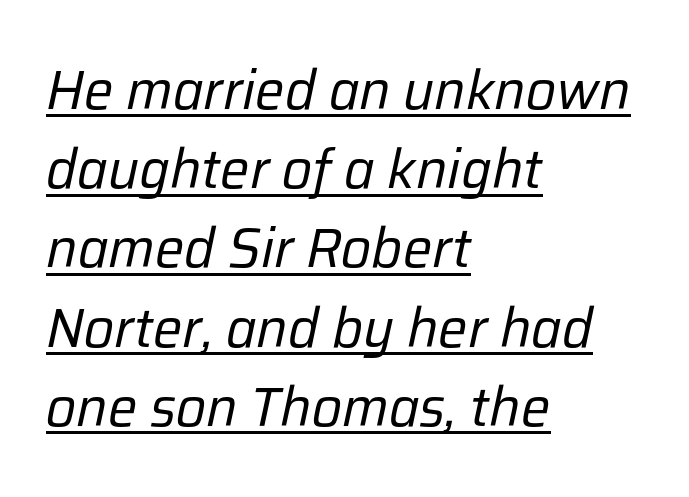
The image shows 55 px regular-weight type, italic (leaning right); set left-aligned, normal line spacing (1.44x), normal letter spacing, underlined; low stroke contrast and a medium x-height.
